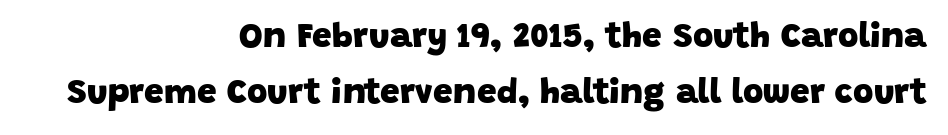
Q: Is the text bold? A: Yes.
Q: Is the typeface a serif or a sans-serif typeface? A: Sans-serif.
Q: Is the text underlined? A: No.
Q: How is the paragraph aligned? A: Right-aligned.
Q: Is the spacing between letters normal or unusually wide? A: Normal.
Q: Is the spacing between lines tight, normal or loose? A: Normal.
Q: Width (condensed, normal, or wide)? A: Normal.
Q: Stroke contrast? A: Low.
Q: x-height? A: Large.
Q: Monospaced? A: No.
